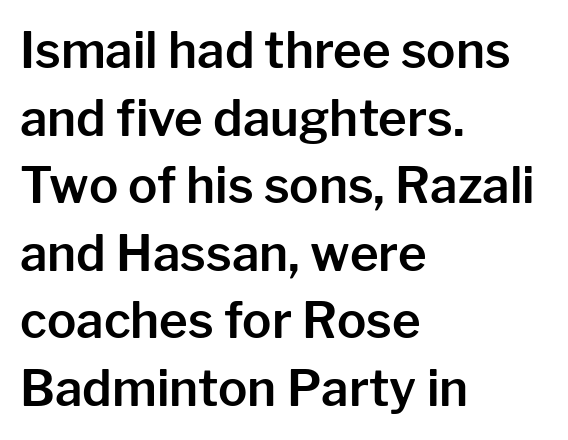
The letters advance in unequal steps, a hallmark of proportional type. Here the glyphs are tracked normally, forming tight word shapes. Anything drawn beneath the words? Only blank space. The rows are spaced the way most documents space them.
